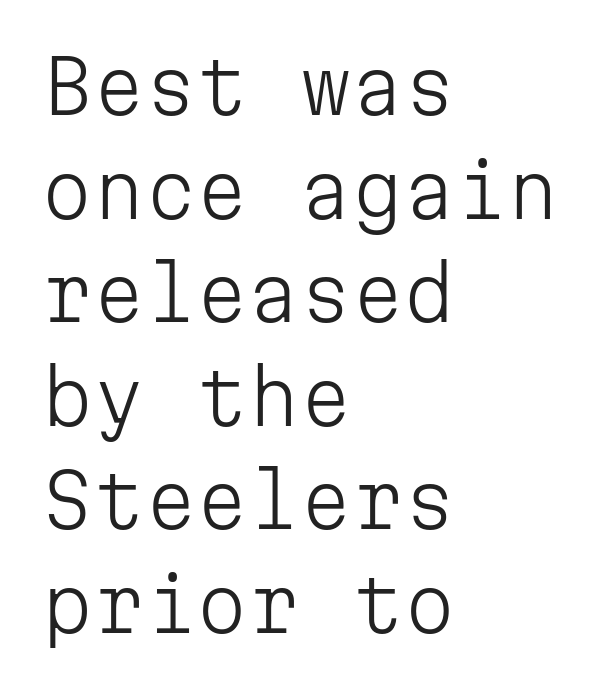
{"serif": "no", "italic": "no", "bold": "no", "weight": "light", "width": "normal", "stroke_contrast": "low", "x_height": "medium", "monospaced": "yes", "underline": "no", "align": "left", "line_spacing": "normal", "line_spacing_ratio": 1.4, "letter_spacing": "normal", "letter_spacing_em": 0.0, "glyph_px": 74}
